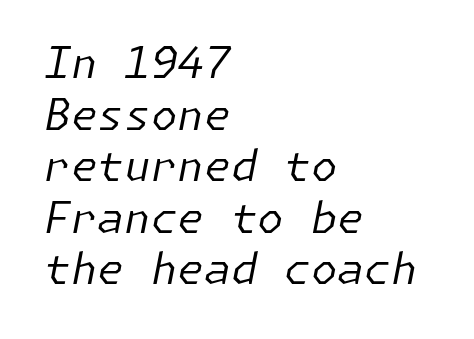
The image shows 43 px regular-weight type, italic (leaning right); set left-aligned, line spacing 1.2x, normal letter spacing, not underlined; low stroke contrast and a medium x-height.
